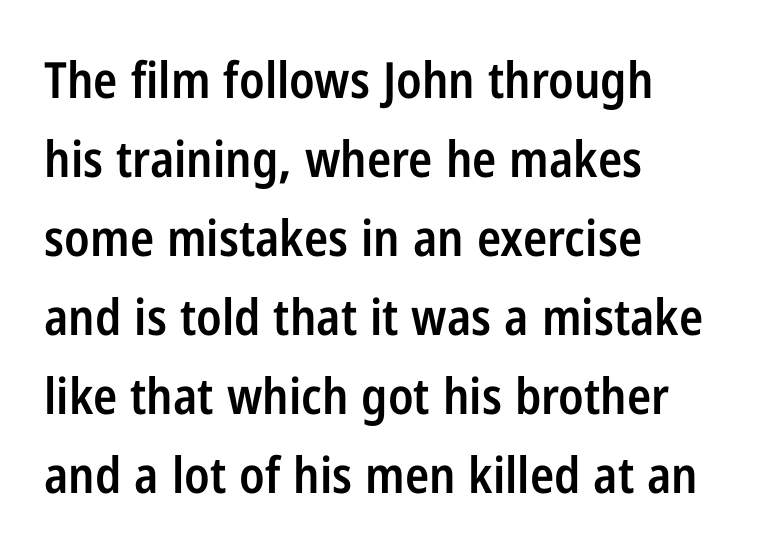
Q: Is the text bold? A: Semi-bold.
Q: Is the text italic (slanted)? A: No, it is upright.
Q: Is the typeface a serif or a sans-serif typeface? A: Sans-serif.
Q: Is the text underlined? A: No.
Q: How is the paragraph aligned? A: Left-aligned.
Q: Is the spacing between letters normal or unusually wide? A: Normal.
Q: Is the spacing between lines tight, normal or loose? A: Normal.
Q: Width (condensed, normal, or wide)? A: Condensed.
Q: Stroke contrast? A: Low.
Q: x-height? A: Medium.
Q: Monospaced? A: No.
